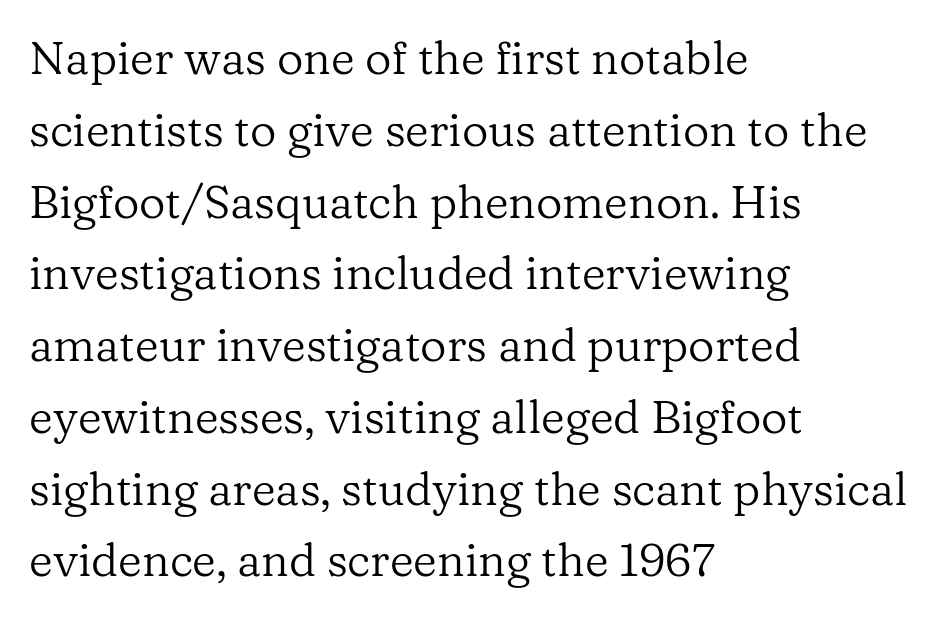
Q: Is the text bold? A: No.
Q: Is the text italic (slanted)? A: No, it is upright.
Q: Is the typeface a serif or a sans-serif typeface? A: Serif.
Q: Is the text underlined? A: No.
Q: How is the paragraph aligned? A: Left-aligned.
Q: Is the spacing between letters normal or unusually wide? A: Normal.
Q: Is the spacing between lines tight, normal or loose? A: Normal.
Q: Width (condensed, normal, or wide)? A: Normal.
Q: Stroke contrast? A: Low.
Q: x-height? A: Medium.
Q: Monospaced? A: No.
